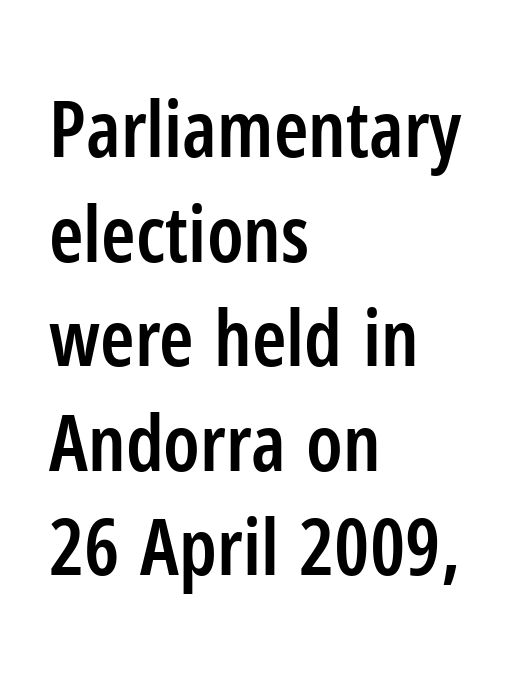
Compared with a centered layout, this one pins lines to the left instead. Tracking value appears to be zero — textbook default spacing. A clean baseline with only descenders dipping below it. You can tell from the bare stems that sans-serif type was used. Looks like regular typesetting: each glyph gets only the width it needs. Stroke thickness is moderately raised; the sample reads as semibold.
